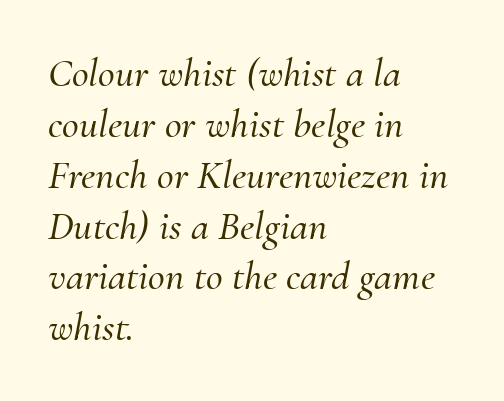
{"serif": "yes", "italic": "yes", "lean": "right", "slant_degrees": 10, "width": "normal", "stroke_contrast": "medium", "x_height": "small", "monospaced": "no", "underline": "no", "align": "left", "line_spacing_ratio": 1.24, "letter_spacing": "normal", "letter_spacing_em": 0.0, "glyph_px": 41}
